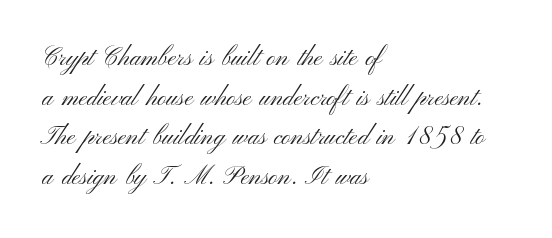
Which margin do the lines hug? The left one — the right edge is uneven. Interline gaps are of average width in this sample. Descender tails drop into unmarked territory.
